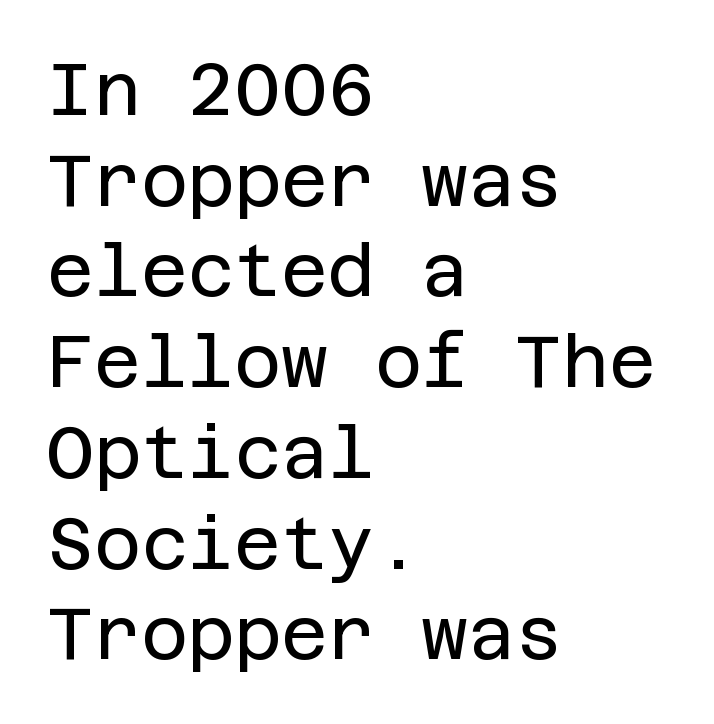
{"serif": "no", "italic": "no", "bold": "no", "weight": "regular", "width": "normal", "stroke_contrast": "low", "x_height": "large", "underline": "no", "align": "left", "line_spacing": "normal", "line_spacing_ratio": 1.26, "letter_spacing": "normal", "letter_spacing_em": 0.0, "glyph_px": 72}
